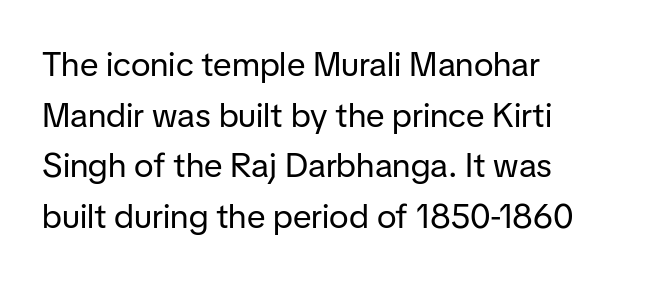
The image shows 34 px regular-weight sans-serif type, upright; set left-aligned, normal line spacing (1.49x), normal letter spacing, not underlined; low stroke contrast and a medium x-height.
